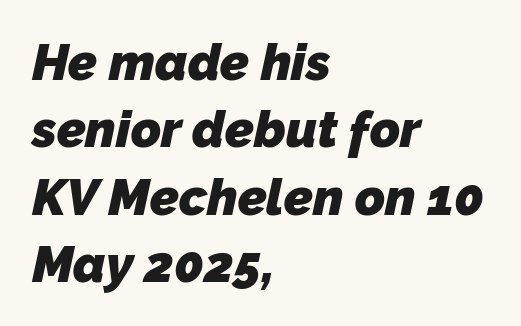
{"serif": "no", "bold": "yes", "weight": "heavy", "width": "normal", "stroke_contrast": "low", "x_height": "medium", "monospaced": "no", "underline": "no", "align": "left", "line_spacing": "normal", "line_spacing_ratio": 1.32, "letter_spacing": "normal", "letter_spacing_em": 0.0, "glyph_px": 51}
